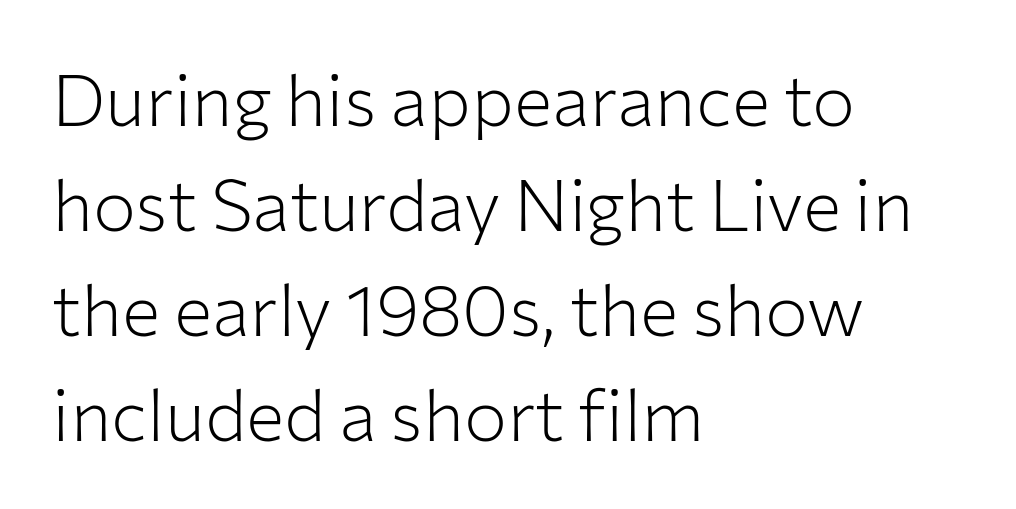
Q: Is the text bold? A: No.
Q: Is the text italic (slanted)? A: No, it is upright.
Q: Is the typeface a serif or a sans-serif typeface? A: Sans-serif.
Q: Is the text underlined? A: No.
Q: How is the paragraph aligned? A: Left-aligned.
Q: Is the spacing between letters normal or unusually wide? A: Normal.
Q: Is the spacing between lines tight, normal or loose? A: Normal.
Q: Width (condensed, normal, or wide)? A: Normal.
Q: Stroke contrast? A: Low.
Q: x-height? A: Medium.
Q: Monospaced? A: No.
